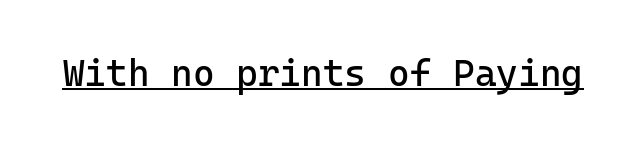
Note: no serifs on the glyphs. Weight: in the light-to-regular range. The gaps between neighbouring characters are ordinary and unremarkable. The sample's only ornament is a line tracing under the words.
